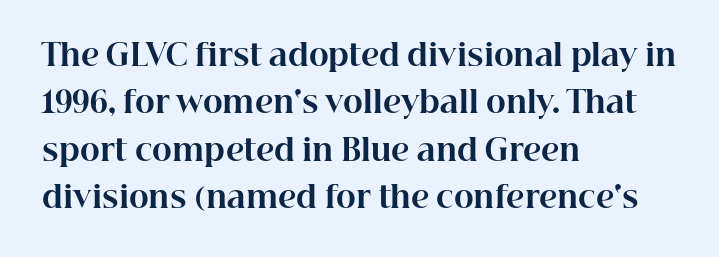
Looks like regular typesetting: each glyph gets only the width it needs. Horizontal bands of white between lines are of average thickness. The letters stand straight up with perfectly vertical stems. Plain, unruled lines of type.
